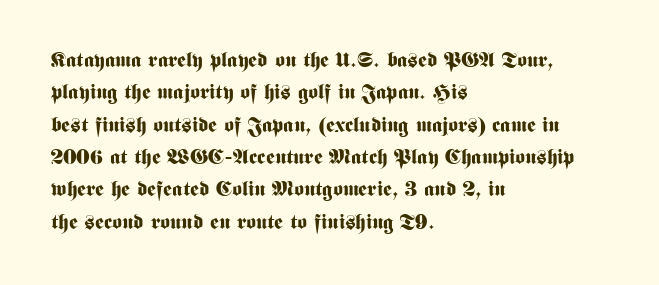
Q: Is the text bold? A: Yes.
Q: Is the text italic (slanted)? A: No, it is upright.
Q: Is the text underlined? A: No.
Q: How is the paragraph aligned? A: Left-aligned.
Q: Is the spacing between letters normal or unusually wide? A: Normal.
Q: Is the spacing between lines tight, normal or loose? A: Normal.
